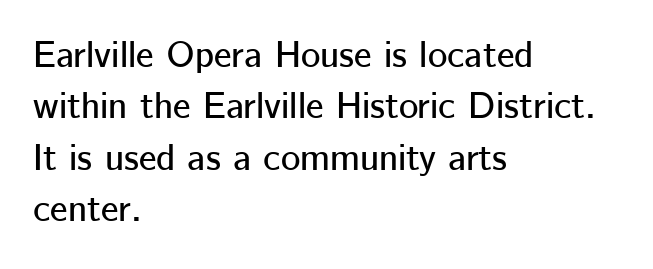
Q: Is the text italic (slanted)? A: No, it is upright.
Q: Is the typeface a serif or a sans-serif typeface? A: Sans-serif.
Q: Is the text underlined? A: No.
Q: How is the paragraph aligned? A: Left-aligned.
Q: Is the spacing between letters normal or unusually wide? A: Normal.
Q: Is the spacing between lines tight, normal or loose? A: Normal.
Q: Width (condensed, normal, or wide)? A: Normal.
Q: Stroke contrast? A: Low.
Q: x-height? A: Medium.
Q: Monospaced? A: No.
